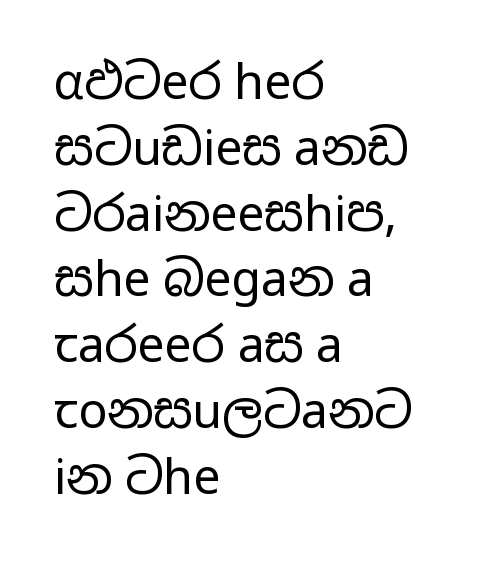
Q: Is the text bold? A: No.
Q: Is the text italic (slanted)? A: No, it is upright.
Q: Is the typeface a serif or a sans-serif typeface? A: Sans-serif.
Q: Is the text underlined? A: No.
Q: How is the paragraph aligned? A: Left-aligned.
Q: Is the spacing between letters normal or unusually wide? A: Normal.
Q: Is the spacing between lines tight, normal or loose? A: Normal.
Q: Width (condensed, normal, or wide)? A: Wide.
Q: Stroke contrast? A: Low.
Q: x-height? A: Medium.
Q: Monospaced? A: No.
